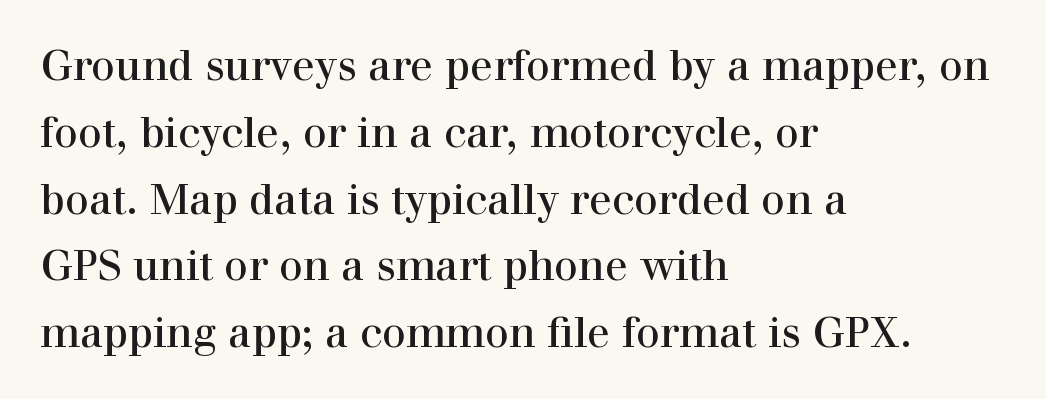
Q: Is the text bold? A: No.
Q: Is the text italic (slanted)? A: No, it is upright.
Q: Is the typeface a serif or a sans-serif typeface? A: Serif.
Q: Is the text underlined? A: No.
Q: How is the paragraph aligned? A: Left-aligned.
Q: Is the spacing between letters normal or unusually wide? A: Normal.
Q: Is the spacing between lines tight, normal or loose? A: Normal.
Q: Width (condensed, normal, or wide)? A: Normal.
Q: Stroke contrast? A: High.
Q: x-height? A: Medium.
Q: Monospaced? A: No.
